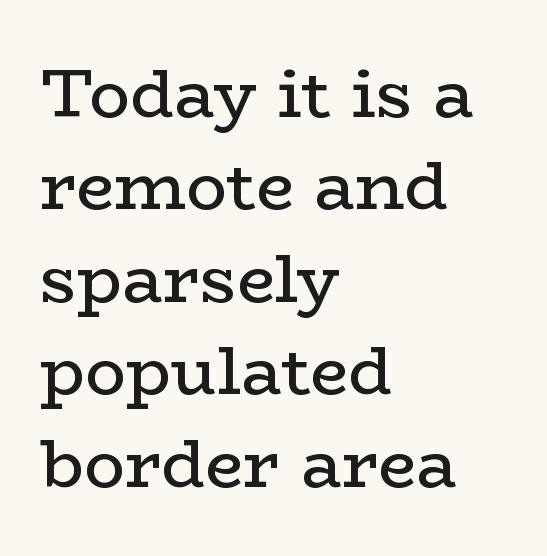
The image shows 68 px regular-weight, wide serif type, upright; set left-aligned, normal line spacing (1.36x), normal letter spacing, not underlined; low stroke contrast and a medium x-height.
